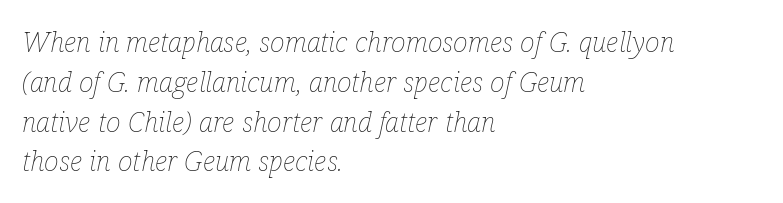
Q: Is the text bold? A: No.
Q: Is the text italic (slanted)? A: Yes, it leans right by about 12 degrees.
Q: Is the text underlined? A: No.
Q: How is the paragraph aligned? A: Left-aligned.
Q: Is the spacing between letters normal or unusually wide? A: Normal.
Q: Is the spacing between lines tight, normal or loose? A: Normal.
Q: Width (condensed, normal, or wide)? A: Condensed.
Q: Stroke contrast? A: Low.
Q: x-height? A: Medium.
Q: Monospaced? A: No.
